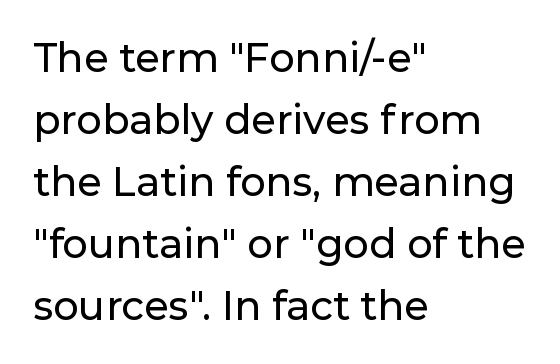
The font family rendered here belongs to the sans-serif group. Do the characters align in a grid? No, the font is proportional. The lines in this sample share a left origin and differ only in where they stop. These lines keep a tight, regular rhythm from letter to letter. Nope, not italic — everything's standing straight.
